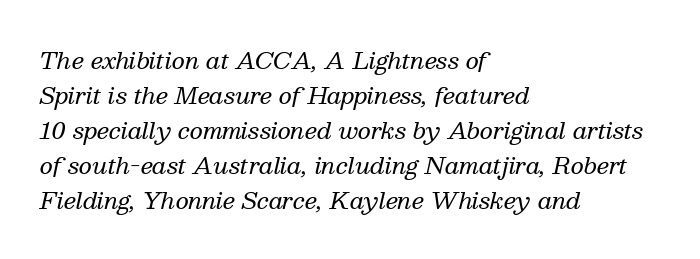
The image shows 23 px text type, italic (leaning right); set left-aligned, normal line spacing (1.52x), normal letter spacing, not underlined.
